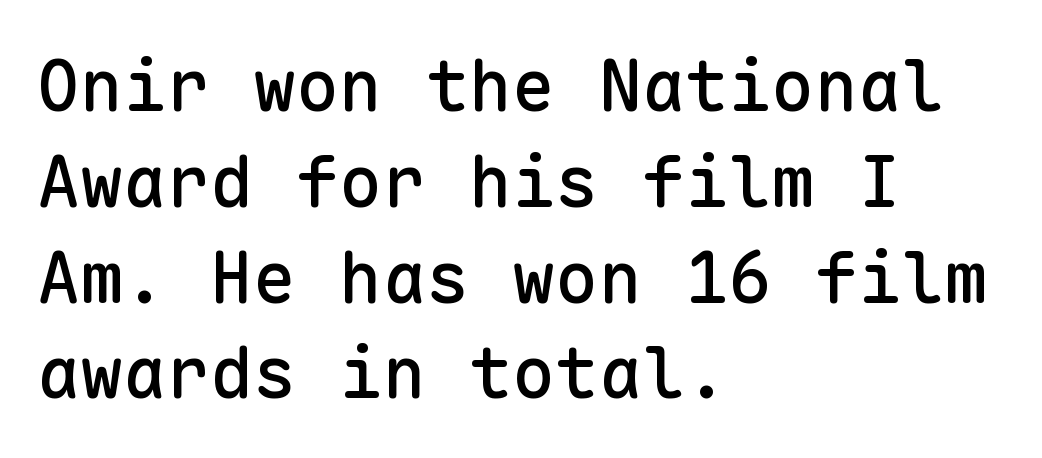
{"serif": "no", "italic": "no", "width": "normal", "stroke_contrast": "low", "x_height": "medium", "monospaced": "yes", "underline": "no", "align": "left", "line_spacing": "normal", "line_spacing_ratio": 1.33, "letter_spacing": "normal", "letter_spacing_em": 0.0, "glyph_px": 72}
